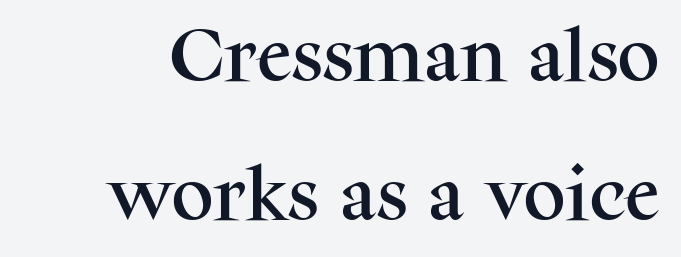
Look at the tracking — it's just the regular setting, nothing added. The designer dialed line spacing up above the default. Any mark beneath the type? The region is blank. Designer's note — italics off, roman on.
